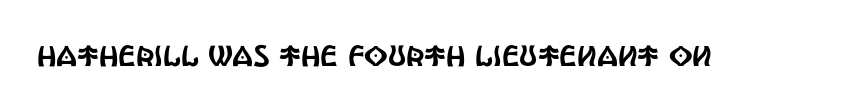
Q: Is the text italic (slanted)? A: No, it is upright.
Q: Is the typeface a serif or a sans-serif typeface? A: Sans-serif.
Q: Is the text underlined? A: No.
Q: Is the spacing between letters normal or unusually wide? A: Normal.
Q: Width (condensed, normal, or wide)? A: Condensed.
Q: x-height? A: Large.
Q: Monospaced? A: No.
